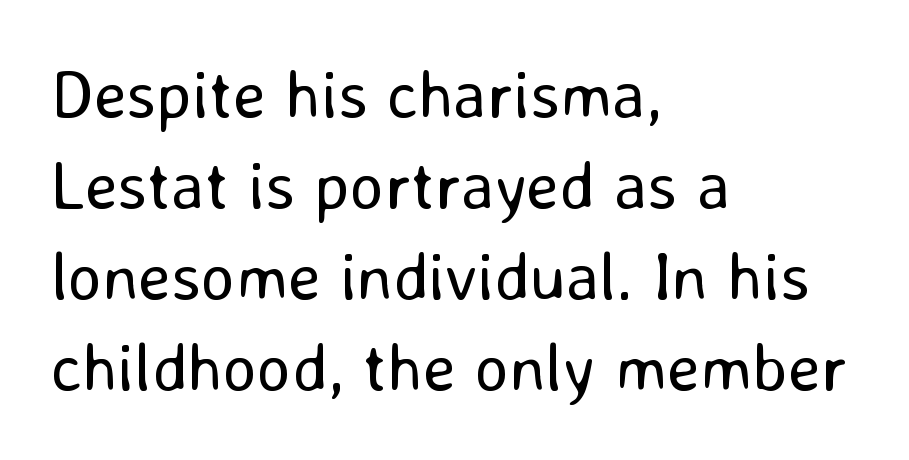
Q: Is the text bold? A: No.
Q: Is the text italic (slanted)? A: No, it is upright.
Q: Is the typeface a serif or a sans-serif typeface? A: Sans-serif.
Q: Is the text underlined? A: No.
Q: How is the paragraph aligned? A: Left-aligned.
Q: Is the spacing between letters normal or unusually wide? A: Normal.
Q: Is the spacing between lines tight, normal or loose? A: Normal.
Q: Width (condensed, normal, or wide)? A: Normal.
Q: Stroke contrast? A: Low.
Q: x-height? A: Medium.
Q: Monospaced? A: No.
